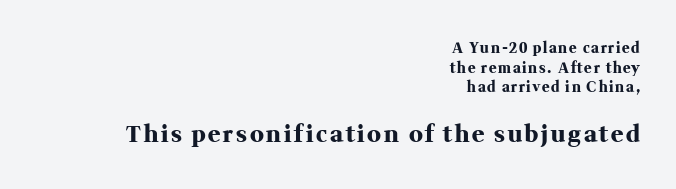
{"italic": "no", "bold": "yes", "underline": "no", "align": "right", "line_spacing": "normal", "line_spacing_ratio": 1.41, "larger_block": "second", "size_ratio": 1.64, "glyph_px": 23}
